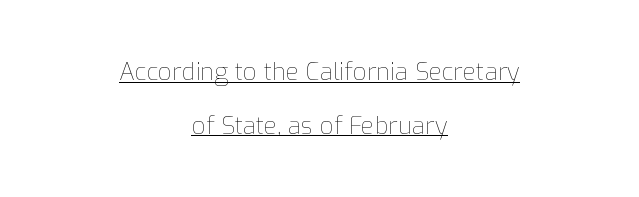
Q: Is the text bold? A: No.
Q: Is the text italic (slanted)? A: No, it is upright.
Q: Is the text underlined? A: Yes.
Q: How is the paragraph aligned? A: Centered.
Q: Is the spacing between letters normal or unusually wide? A: Normal.
Q: Is the spacing between lines tight, normal or loose? A: Loose.
